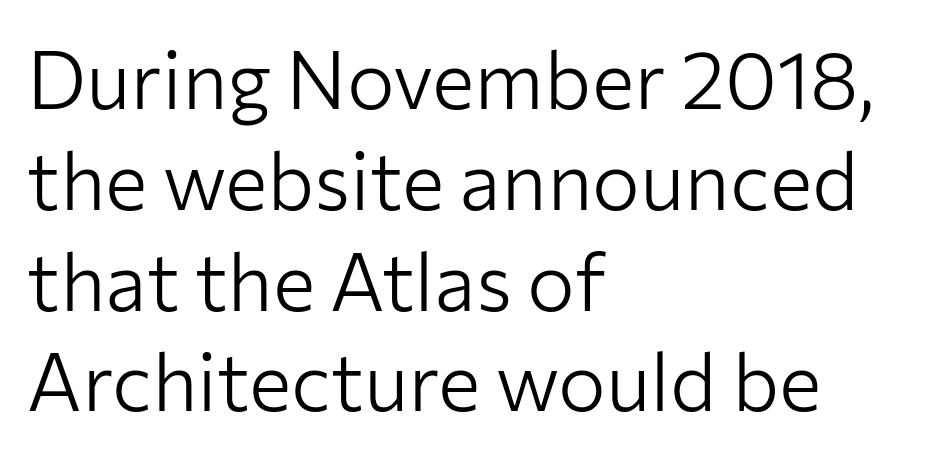
Q: Is the text bold? A: No.
Q: Is the text italic (slanted)? A: No, it is upright.
Q: Is the typeface a serif or a sans-serif typeface? A: Sans-serif.
Q: Is the text underlined? A: No.
Q: How is the paragraph aligned? A: Left-aligned.
Q: Is the spacing between letters normal or unusually wide? A: Normal.
Q: Is the spacing between lines tight, normal or loose? A: Normal.
Q: Width (condensed, normal, or wide)? A: Normal.
Q: Stroke contrast? A: Low.
Q: x-height? A: Medium.
Q: Monospaced? A: No.
